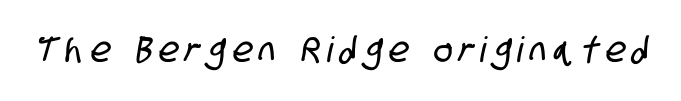
The image shows 35 px condensed sans-serif type; set unusually wide letter spacing (+0.21 em), not underlined; low stroke contrast and a large x-height.
